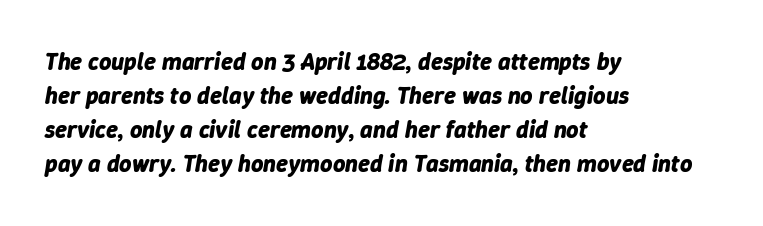
Q: Is the text bold? A: Yes.
Q: Is the text italic (slanted)? A: Yes, it leans right by about 9 degrees.
Q: Is the text underlined? A: No.
Q: How is the paragraph aligned? A: Left-aligned.
Q: Is the spacing between letters normal or unusually wide? A: Normal.
Q: Is the spacing between lines tight, normal or loose? A: Normal.
